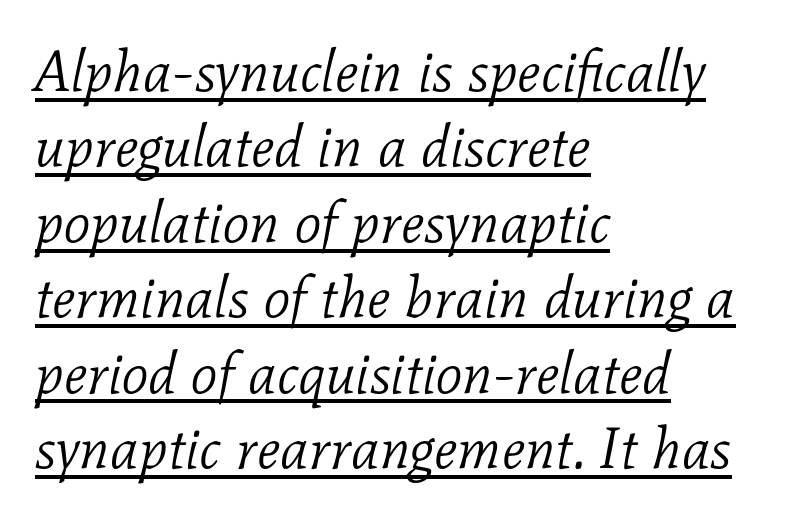
Q: Is the text bold? A: No.
Q: Is the text italic (slanted)? A: Yes, it leans right by about 11 degrees.
Q: Is the typeface a serif or a sans-serif typeface? A: Serif.
Q: Is the text underlined? A: Yes.
Q: How is the paragraph aligned? A: Left-aligned.
Q: Is the spacing between letters normal or unusually wide? A: Normal.
Q: Is the spacing between lines tight, normal or loose? A: Normal.
Q: Width (condensed, normal, or wide)? A: Normal.
Q: Stroke contrast? A: Low.
Q: x-height? A: Medium.
Q: Monospaced? A: No.
